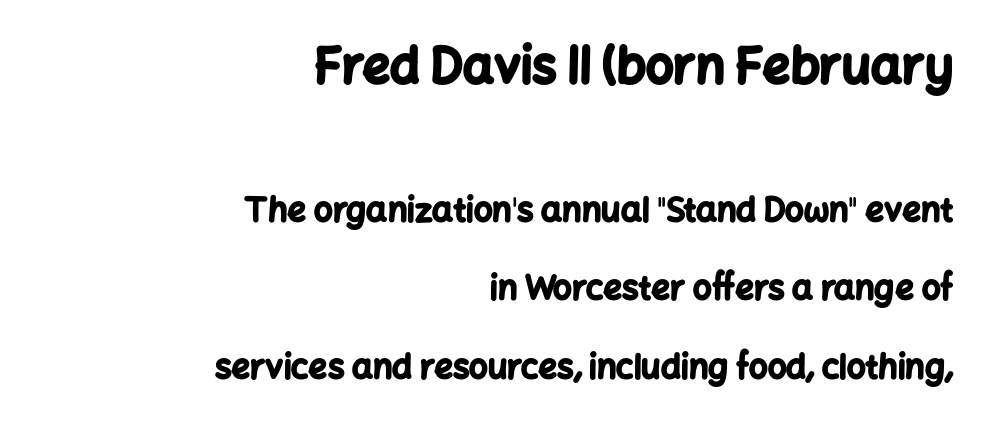
You could call the tracking neutral — neither tight nor loose. A sans-serif font was chosen for this passage. The glyphs are unaccompanied by any horizontal stroke below them. This block would shrink considerably if given ordinary leading; it's expanded now. You can tell it's not italic because the verticals are truly vertical.
